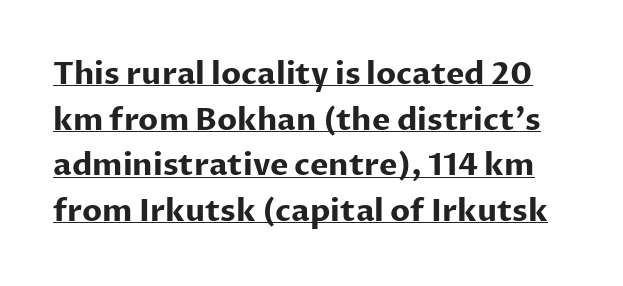
Is there any slant? The stems are plumb. Emphasis is given by a line drawn under the lettering. Each glyph is drawn with heavy, bold strokes. Regular leading. The designer went with a sans here, leaving each stem footless.
